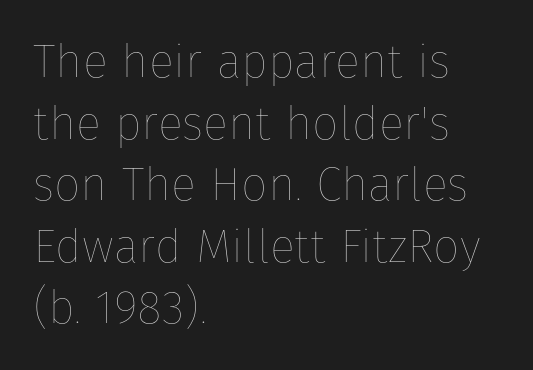
The image shows 47 px thin type, upright; set left-aligned, normal line spacing (1.31x), normal letter spacing, not underlined; low stroke contrast and a medium x-height.
